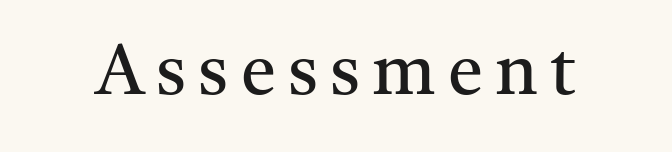
The image shows 71 px regular-weight serif type, upright; set not underlined; medium stroke contrast and a medium x-height.
